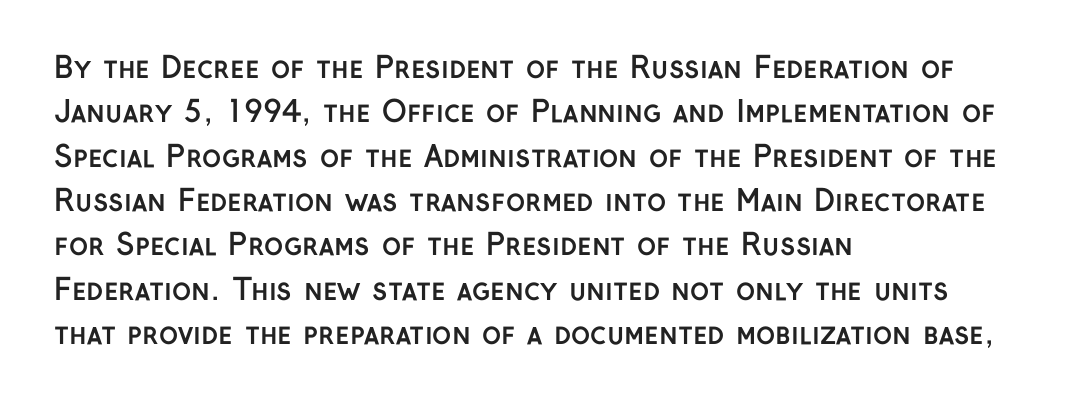
{"serif": "no", "italic": "no", "bold": "yes", "weight": "semibold", "width": "normal", "stroke_contrast": "low", "x_height": "medium", "monospaced": "no", "underline": "no", "align": "left", "line_spacing": "normal", "line_spacing_ratio": 1.53, "letter_spacing": "normal", "letter_spacing_em": 0.0, "glyph_px": 29}
